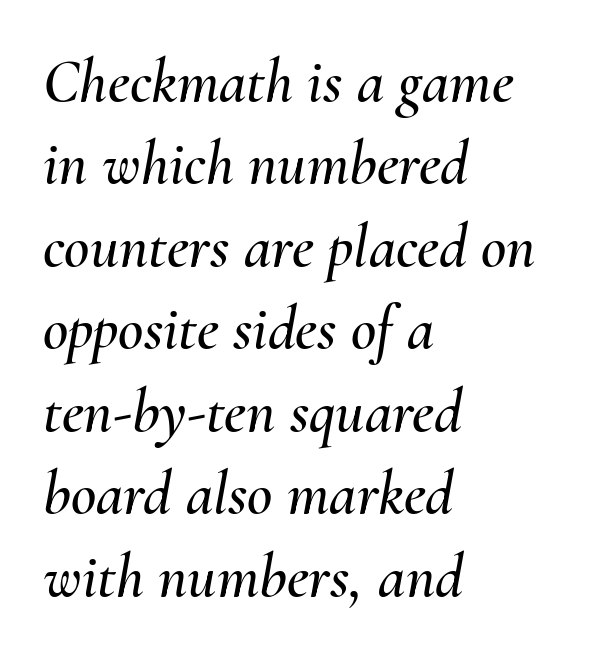
This sample has the flowing, uneven cadence of proportional lettering. The lettering tilts uniformly, giving the passage an italic look. Does extra space separate the letters? No, they use regular spacing. One-word summary of the alignment: left. The lines sit at an ordinary, default distance from one another.
